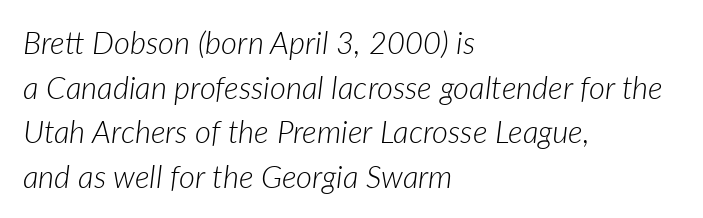
The letters are slanted; this is an italic face. This block has exactly the height ordinary leading produces. Compared with a centered layout, this one pins lines to the left instead. A quiet, ordinary-to-light weight characterises the typeface. A typesetter would call this zero additional tracking. Character widths vary here, with narrow letters taking less room than wide ones.
